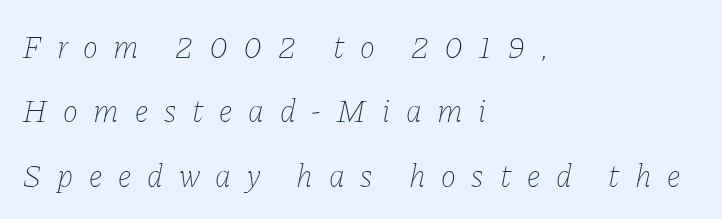
Words appear elongated and porous because spacing is wide. Letters have the restrained weight of plain body copy at most. This block would shrink considerably if given ordinary leading; it's expanded now. Leftover space on each line is placed entirely after the last word. The rendering uses natural spacing where letterforms have individual widths. Observe the lean: these are italic letterforms.
